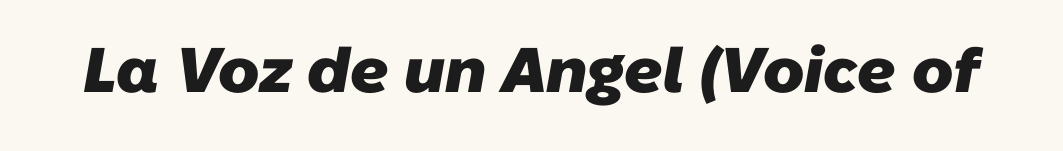
{"serif": "no", "bold": "yes", "weight": "heavy", "width": "normal", "stroke_contrast": "low", "x_height": "medium", "monospaced": "no", "underline": "no", "letter_spacing": "normal", "letter_spacing_em": 0.0, "glyph_px": 63}
